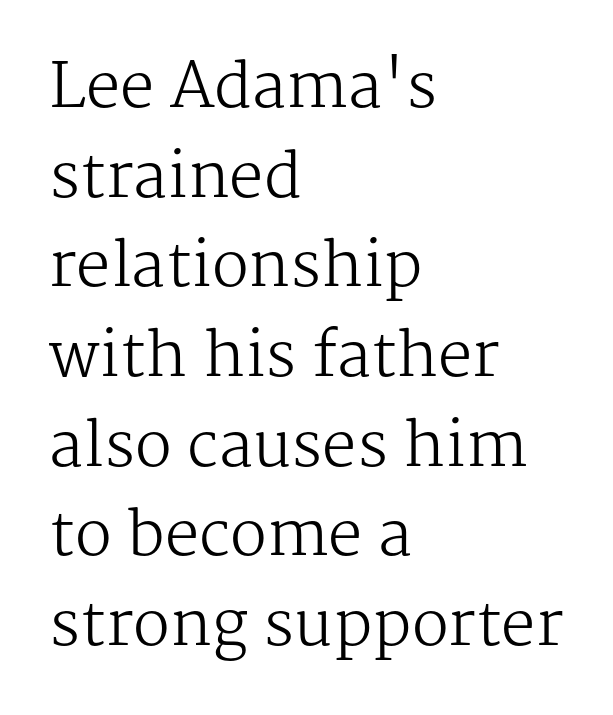
{"serif": "yes", "italic": "no", "bold": "no", "weight": "regular", "width": "normal", "stroke_contrast": "medium", "x_height": "medium", "monospaced": "no", "underline": "no", "align": "left", "line_spacing": "normal", "line_spacing_ratio": 1.47, "letter_spacing": "normal", "letter_spacing_em": 0.0, "glyph_px": 61}
